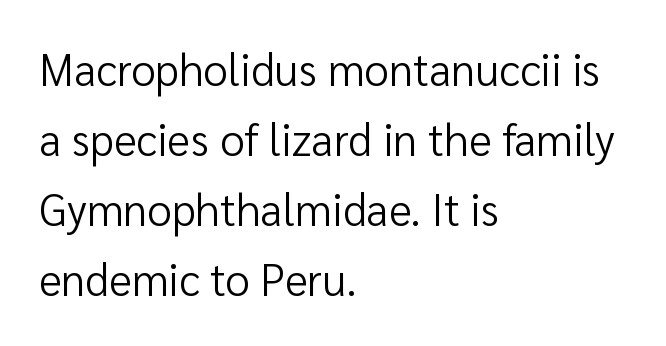
Q: Is the text bold? A: No.
Q: Is the text italic (slanted)? A: No, it is upright.
Q: Is the typeface a serif or a sans-serif typeface? A: Sans-serif.
Q: Is the text underlined? A: No.
Q: How is the paragraph aligned? A: Left-aligned.
Q: Is the spacing between letters normal or unusually wide? A: Normal.
Q: Is the spacing between lines tight, normal or loose? A: Normal.
Q: Width (condensed, normal, or wide)? A: Normal.
Q: Stroke contrast? A: Low.
Q: x-height? A: Medium.
Q: Monospaced? A: No.
